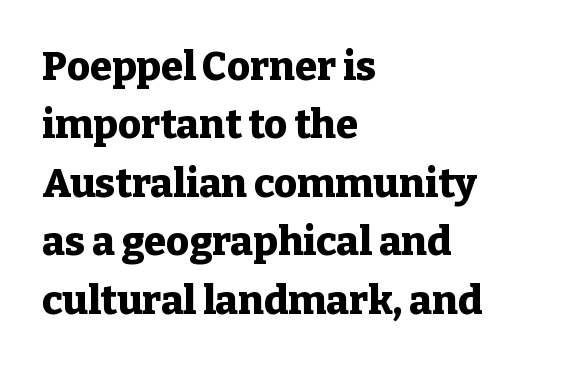
The image shows 40 px heavy serif type, upright; set left-aligned, normal line spacing (1.46x), normal letter spacing, not underlined; low stroke contrast and a medium x-height.
